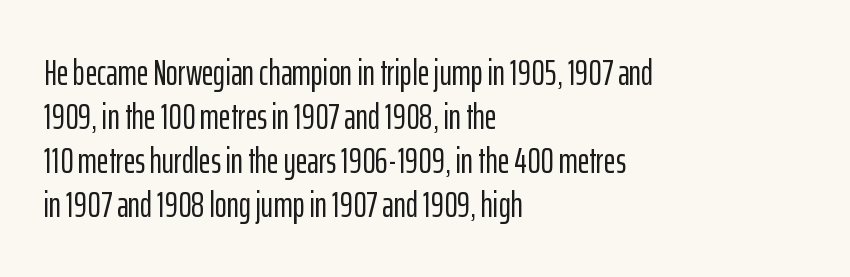
Visually the block forms a straight wall on the left and a jagged coastline on the right. Is the letter spacing exaggerated? No — it looks like the ordinary default. Ordinary non-slanted type is in use. Words float on clear page, feet unadorned.
